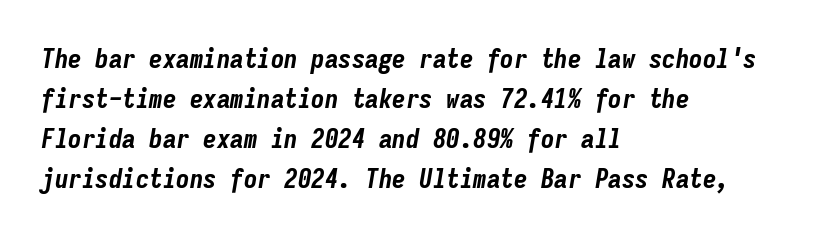
{"italic": "yes", "lean": "right", "slant_degrees": 9, "bold": "yes", "underline": "no", "align": "left", "line_spacing": "normal", "line_spacing_ratio": 1.48, "letter_spacing": "normal", "letter_spacing_em": 0.0, "glyph_px": 27}
